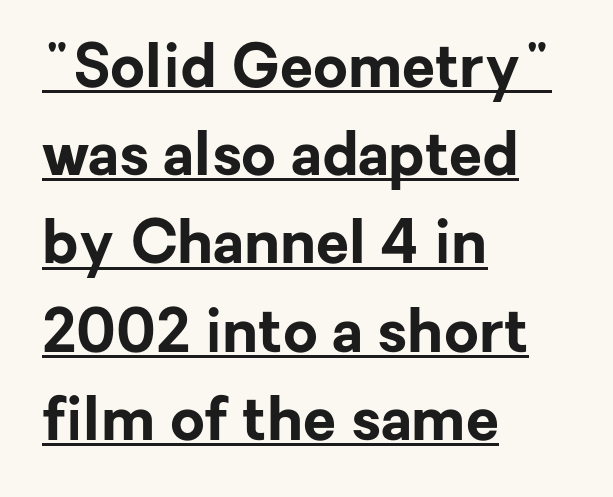
The image shows 60 px bold sans-serif type, upright; set left-aligned, normal line spacing (1.47x), normal letter spacing, underlined; low stroke contrast and a medium x-height.
